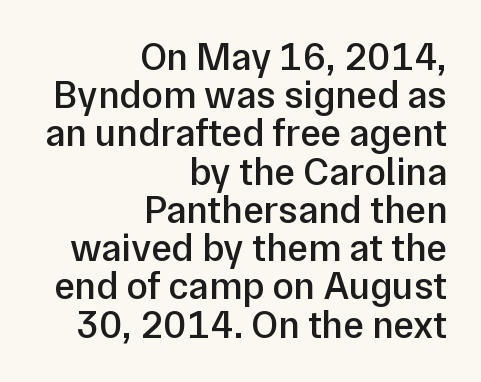
The image shows 39 px semibold sans-serif type, upright; set right-aligned, tight line spacing (0.98x), normal letter spacing, not underlined; low stroke contrast and a medium x-height.
